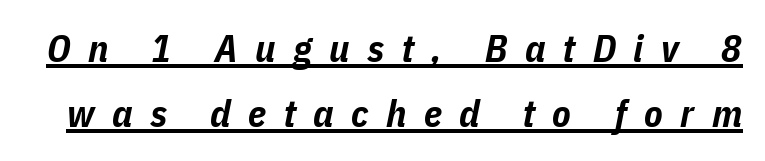
{"italic": "yes", "lean": "right", "slant_degrees": 11, "bold": "yes", "weight": "bold", "width": "condensed", "stroke_contrast": "low", "x_height": "medium", "monospaced": "no", "underline": "yes", "line_spacing": "normal", "line_spacing_ratio": 1.7, "letter_spacing": "wide", "letter_spacing_em": 0.46, "glyph_px": 38}
